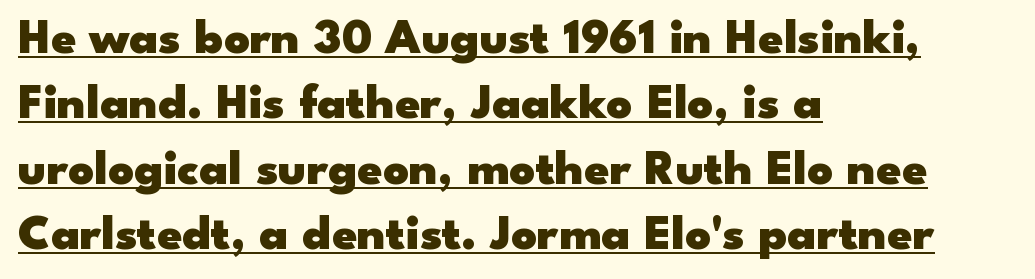
Q: Is the text bold? A: Yes.
Q: Is the text italic (slanted)? A: No, it is upright.
Q: Is the typeface a serif or a sans-serif typeface? A: Sans-serif.
Q: Is the text underlined? A: Yes.
Q: How is the paragraph aligned? A: Left-aligned.
Q: Is the spacing between letters normal or unusually wide? A: Normal.
Q: Is the spacing between lines tight, normal or loose? A: Normal.
Q: Width (condensed, normal, or wide)? A: Wide.
Q: Stroke contrast? A: Low.
Q: x-height? A: Small.
Q: Monospaced? A: No.
